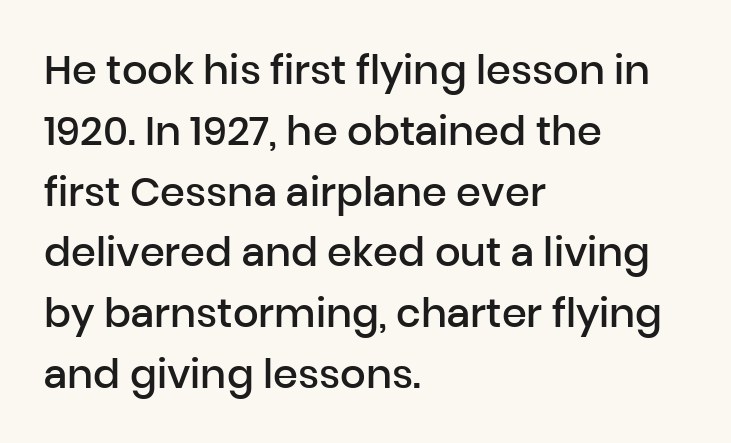
The gaps between neighbouring characters are ordinary and unremarkable. The paragraph has a hard left edge and a soft right edge. The glyphs are unaccompanied by any horizontal stroke below them. The rendering shows plain stroke endings on the letterforms — a sans-serif design.
